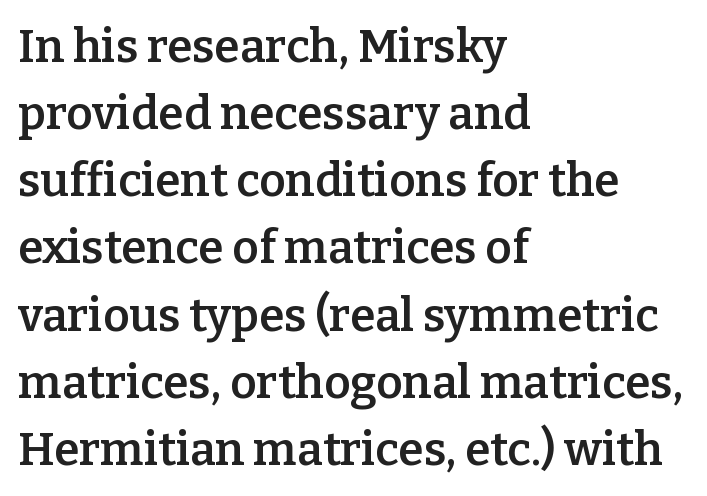
The image shows 46 px semibold serif type, upright; set left-aligned, normal line spacing (1.46x), normal letter spacing, not underlined; low stroke contrast and a medium x-height.
